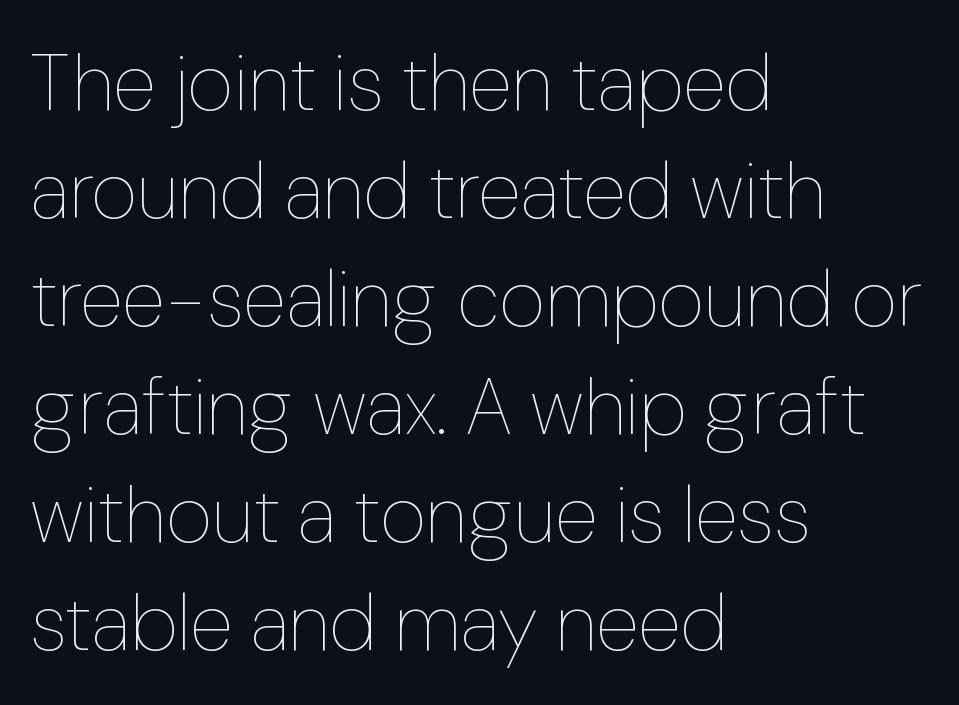
The lines in this sample share a left origin and differ only in where they stop. The rendering uses natural spacing where letterforms have individual widths. Stroke thickness stays within the range of a standard reading face or lighter. Italic? Not at all — the glyphs are vertical.
